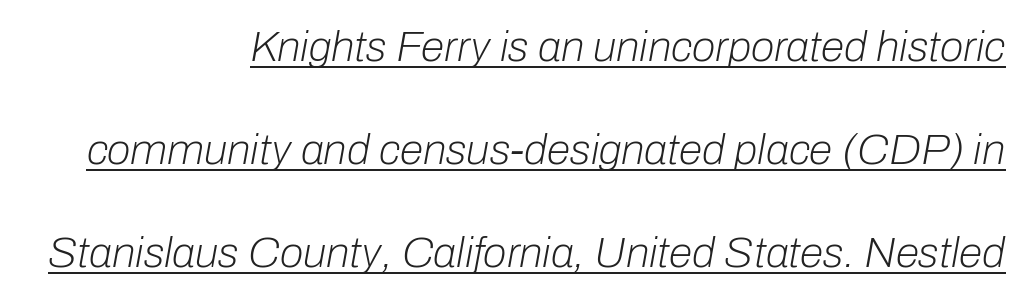
Q: Is the text bold? A: No.
Q: Is the text italic (slanted)? A: Yes, it leans right by about 10 degrees.
Q: Is the text underlined? A: Yes.
Q: How is the paragraph aligned? A: Right-aligned.
Q: Is the spacing between letters normal or unusually wide? A: Normal.
Q: Is the spacing between lines tight, normal or loose? A: Loose.
Q: Width (condensed, normal, or wide)? A: Normal.
Q: Stroke contrast? A: Low.
Q: x-height? A: Medium.
Q: Monospaced? A: No.
